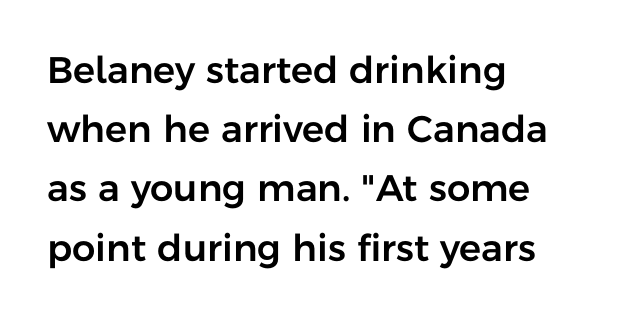
Q: Is the text italic (slanted)? A: No, it is upright.
Q: Is the typeface a serif or a sans-serif typeface? A: Sans-serif.
Q: Is the text underlined? A: No.
Q: How is the paragraph aligned? A: Left-aligned.
Q: Is the spacing between letters normal or unusually wide? A: Normal.
Q: Is the spacing between lines tight, normal or loose? A: Normal.
Q: Width (condensed, normal, or wide)? A: Normal.
Q: Stroke contrast? A: Low.
Q: x-height? A: Medium.
Q: Monospaced? A: No.
